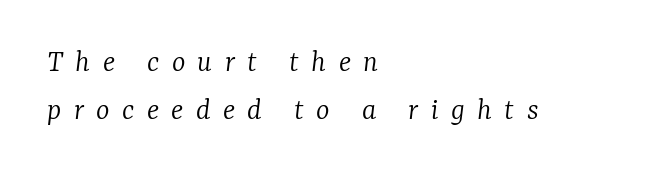
{"serif": "yes", "italic": "yes", "lean": "right", "slant_degrees": 7, "bold": "no", "weight": "light", "width": "normal", "stroke_contrast": "low", "x_height": "medium", "monospaced": "no", "underline": "no", "align": "left", "line_spacing": "normal", "line_spacing_ratio": 1.49, "letter_spacing": "wide", "letter_spacing_em": 0.39, "glyph_px": 32}
